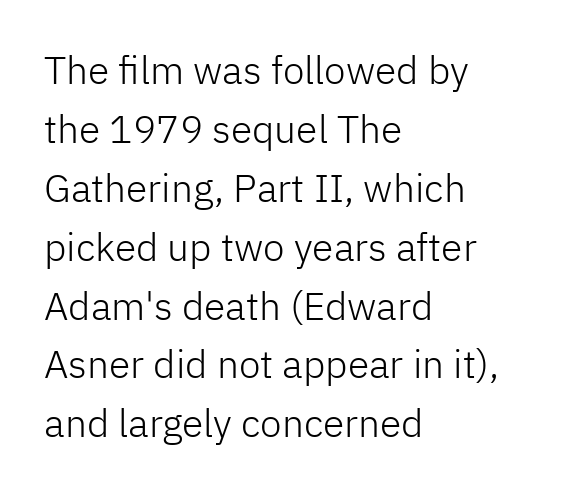
The image shows 39 px light sans-serif type, upright; set left-aligned, normal line spacing (1.51x), normal letter spacing, not underlined; low stroke contrast and a medium x-height.
